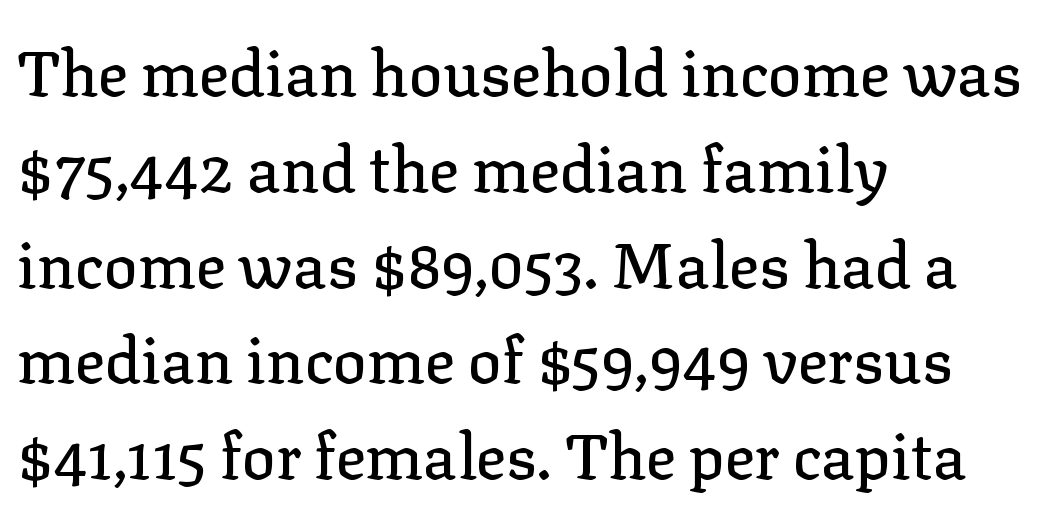
The vertical gap from one line to the next is medium. Check where the strokes stop: tiny serifs finish them off. This sample uses an upright cut, with every glyph sitting square on the baseline. Letters rest on an invisible, unmarked baseline. Tracking value appears to be zero — textbook default spacing. Looks like regular typesetting: each glyph gets only the width it needs.
